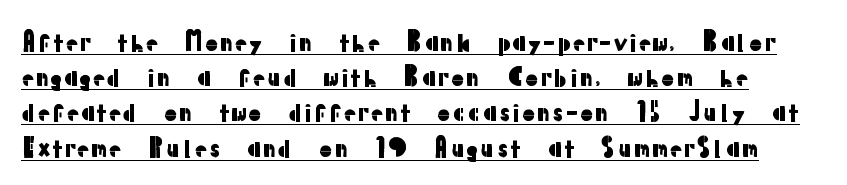
{"italic": "no", "underline": "yes", "line_spacing": "normal", "line_spacing_ratio": 1.41, "letter_spacing": "normal", "letter_spacing_em": 0.0, "glyph_px": 25}
